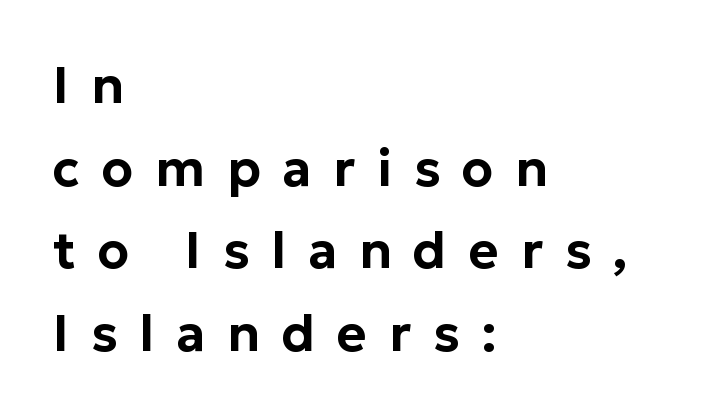
Classification — sans serif. Vertical strokes here are truly vertical. Loose tracking; the words dissolve into strings of separated letters. Whoever set this chose a conventional vertical rhythm. The rendering uses natural spacing where letterforms have individual widths.
